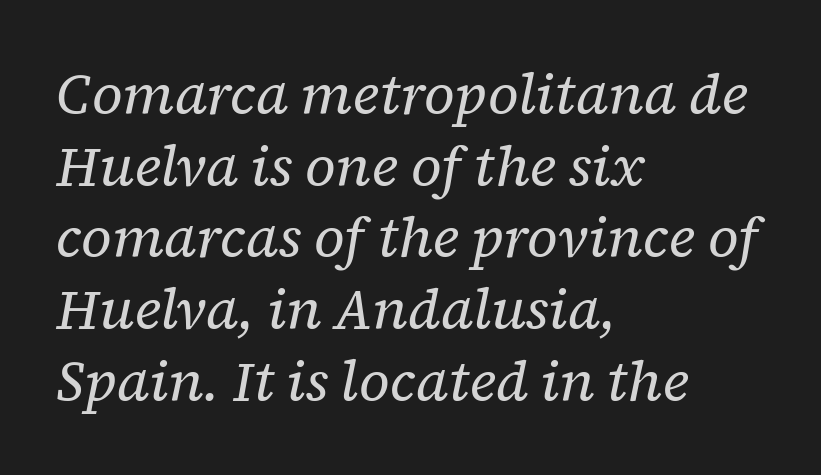
Q: Is the text bold? A: No.
Q: Is the text italic (slanted)? A: Yes, it leans right by about 12 degrees.
Q: Is the typeface a serif or a sans-serif typeface? A: Serif.
Q: Is the text underlined? A: No.
Q: How is the paragraph aligned? A: Left-aligned.
Q: Is the spacing between letters normal or unusually wide? A: Normal.
Q: Is the spacing between lines tight, normal or loose? A: Normal.
Q: Width (condensed, normal, or wide)? A: Normal.
Q: Stroke contrast? A: Low.
Q: x-height? A: Medium.
Q: Monospaced? A: No.
